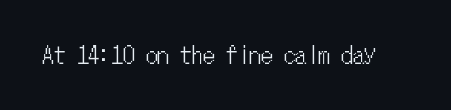
The image shows 23 px text type, upright; set normal letter spacing, not underlined.
